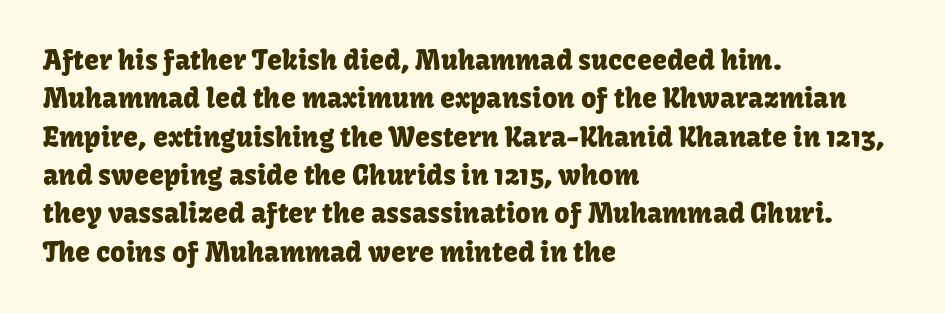
Q: Is the text italic (slanted)? A: No, it is upright.
Q: Is the text underlined? A: No.
Q: How is the paragraph aligned? A: Left-aligned.
Q: Is the spacing between letters normal or unusually wide? A: Normal.
Q: Is the spacing between lines tight, normal or loose? A: Normal.
